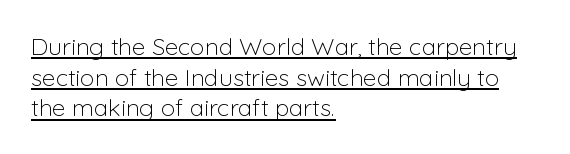
Q: Is the text bold? A: No.
Q: Is the text italic (slanted)? A: No, it is upright.
Q: Is the text underlined? A: Yes.
Q: How is the paragraph aligned? A: Left-aligned.
Q: Is the spacing between letters normal or unusually wide? A: Normal.
Q: Is the spacing between lines tight, normal or loose? A: Normal.
